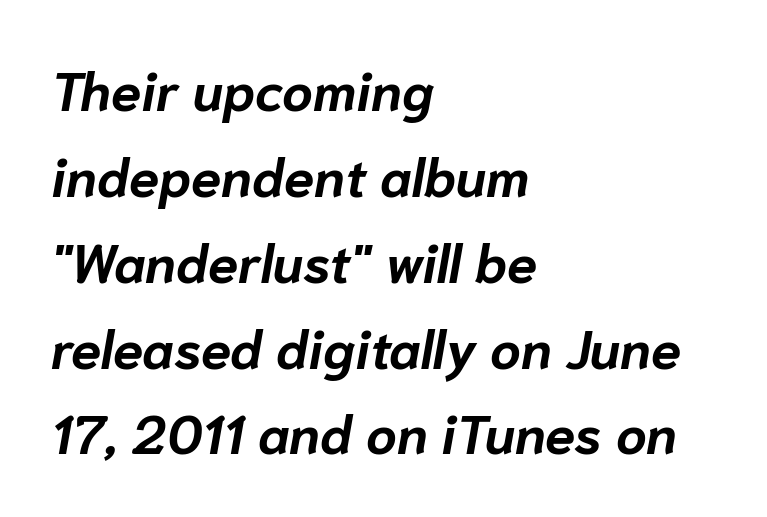
{"italic": "yes", "lean": "right", "slant_degrees": 10, "bold": "yes", "weight": "bold", "width": "normal", "stroke_contrast": "low", "x_height": "medium", "monospaced": "no", "underline": "no", "align": "left", "line_spacing": "normal", "line_spacing_ratio": 1.59, "letter_spacing": "normal", "letter_spacing_em": 0.0, "glyph_px": 54}
